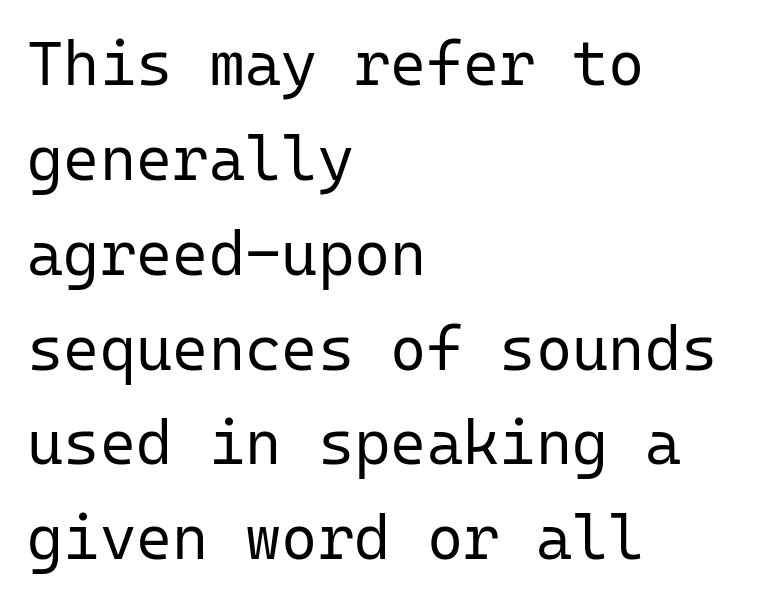
Descender tails drop into unmarked territory. The designer left line spacing at the default. Weight: in the light-to-regular range. The face used here is monospaced, like something from a code editor.
